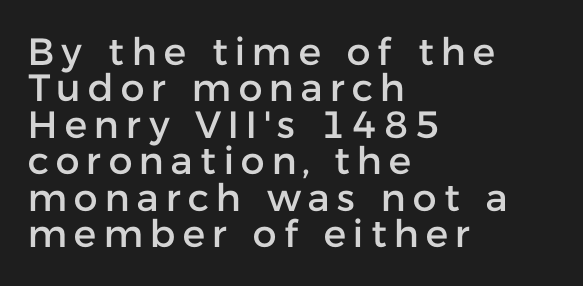
This rendering features lettering with no underline. The rag falls on the right side of this text block. Successive baselines arrive quickly, one right under another. This sample uses a sans-serif face. When letters stand straight like this, we call the style roman or upright.
